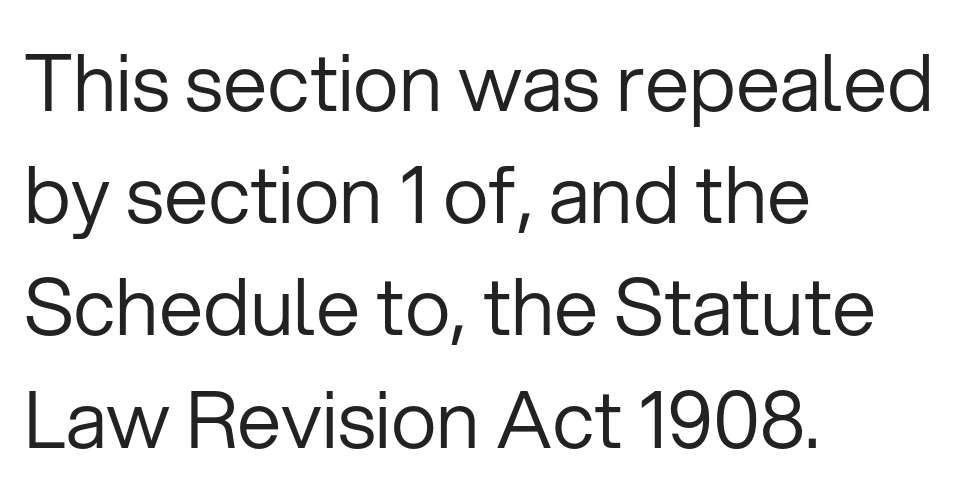
The image shows 79 px regular-weight sans-serif type, upright; set left-aligned, normal line spacing (1.42x), normal letter spacing, not underlined; low stroke contrast and a medium x-height.
